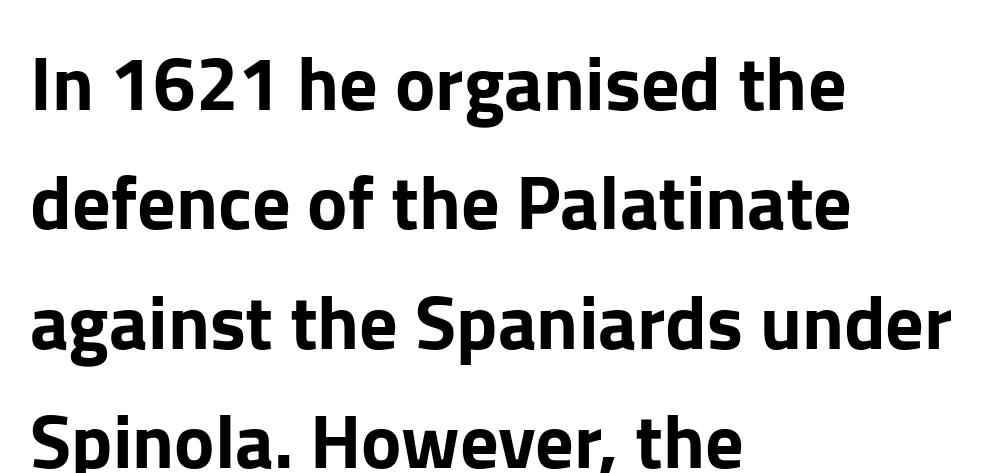
Q: Is the text italic (slanted)? A: No, it is upright.
Q: Is the typeface a serif or a sans-serif typeface? A: Sans-serif.
Q: Is the text underlined? A: No.
Q: How is the paragraph aligned? A: Left-aligned.
Q: Is the spacing between letters normal or unusually wide? A: Normal.
Q: Is the spacing between lines tight, normal or loose? A: Normal.
Q: Width (condensed, normal, or wide)? A: Normal.
Q: Stroke contrast? A: Low.
Q: x-height? A: Medium.
Q: Monospaced? A: No.
